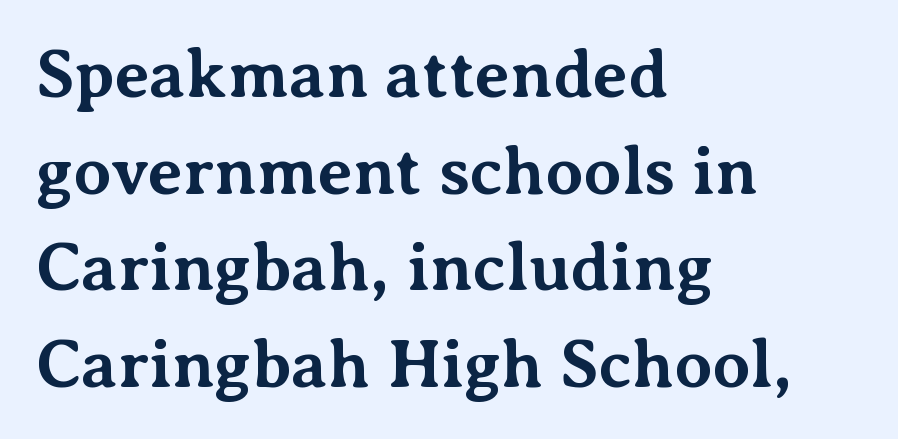
Q: Is the text bold? A: Yes.
Q: Is the text italic (slanted)? A: No, it is upright.
Q: Is the typeface a serif or a sans-serif typeface? A: Serif.
Q: Is the text underlined? A: No.
Q: How is the paragraph aligned? A: Left-aligned.
Q: Is the spacing between letters normal or unusually wide? A: Normal.
Q: Is the spacing between lines tight, normal or loose? A: Normal.
Q: Width (condensed, normal, or wide)? A: Normal.
Q: Stroke contrast? A: Medium.
Q: x-height? A: Medium.
Q: Monospaced? A: No.
